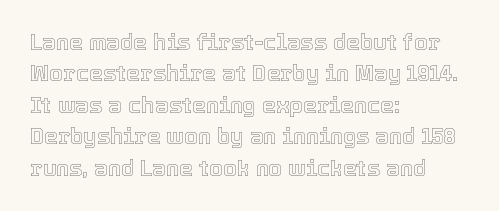
{"italic": "no", "underline": "no", "align": "left", "line_spacing": "normal", "line_spacing_ratio": 1.43, "letter_spacing": "normal", "letter_spacing_em": 0.0, "glyph_px": 22}
